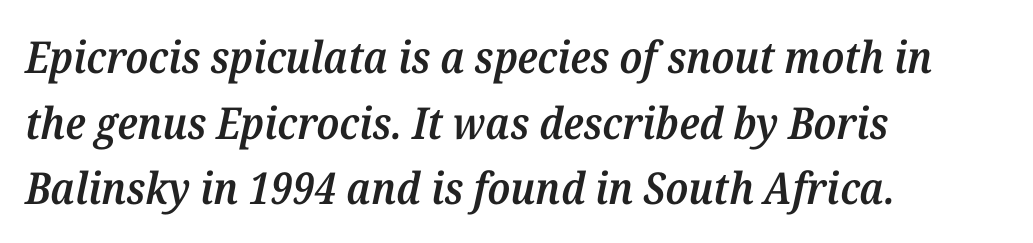
Q: Is the text bold? A: Semi-bold.
Q: Is the text italic (slanted)? A: Yes, it leans right by about 12 degrees.
Q: Is the typeface a serif or a sans-serif typeface? A: Serif.
Q: Is the text underlined? A: No.
Q: How is the paragraph aligned? A: Left-aligned.
Q: Is the spacing between letters normal or unusually wide? A: Normal.
Q: Is the spacing between lines tight, normal or loose? A: Normal.
Q: Width (condensed, normal, or wide)? A: Normal.
Q: Stroke contrast? A: Medium.
Q: x-height? A: Medium.
Q: Monospaced? A: No.
